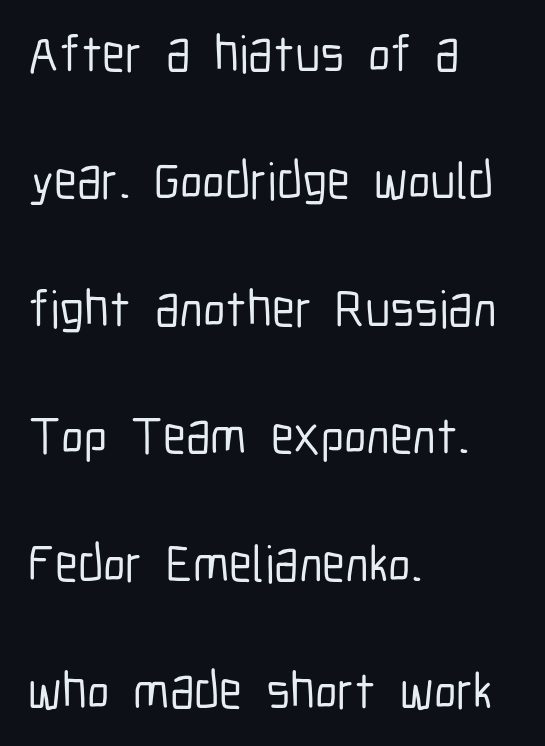
The image shows 52 px condensed sans-serif type, upright; set left-aligned, loose line spacing (2.45x), normal letter spacing, not underlined; low stroke contrast and a medium x-height.
